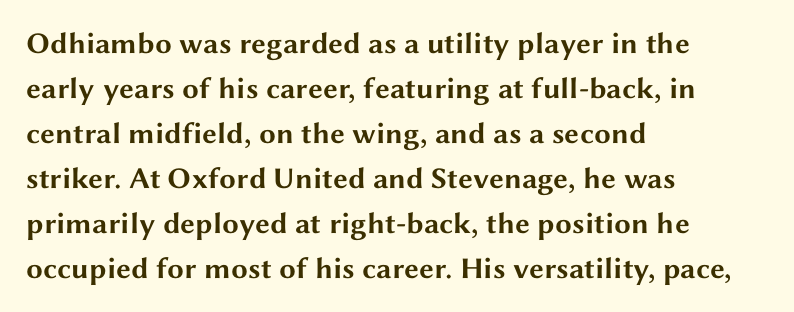
{"serif": "no", "italic": "no", "bold": "yes", "weight": "bold", "width": "wide", "stroke_contrast": "medium", "x_height": "medium", "monospaced": "no", "underline": "no", "align": "left", "line_spacing": "normal", "line_spacing_ratio": 1.5, "letter_spacing": "normal", "letter_spacing_em": 0.0, "glyph_px": 30}
